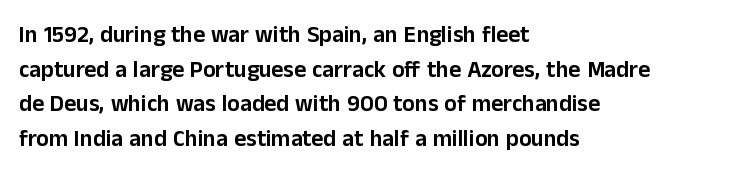
The image shows 23 px text type, upright; set left-aligned, normal line spacing (1.51x), normal letter spacing, not underlined.
